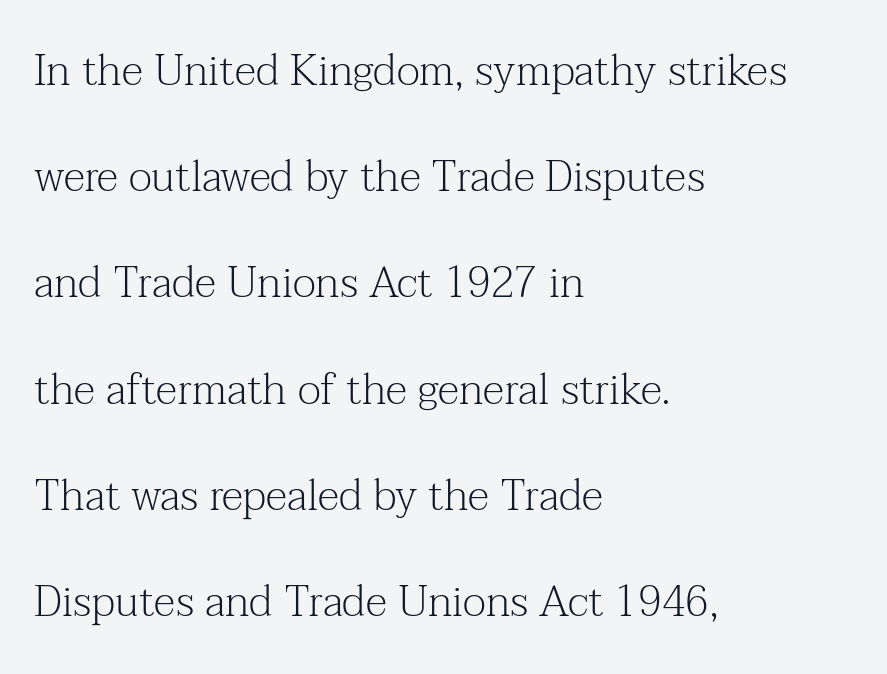
The letters stand upright; this is a roman face. No heavy texture on the line: the type isn't bold. These lines are rendered in a variable-pitch font. Line starts are locked; line ends wander.
